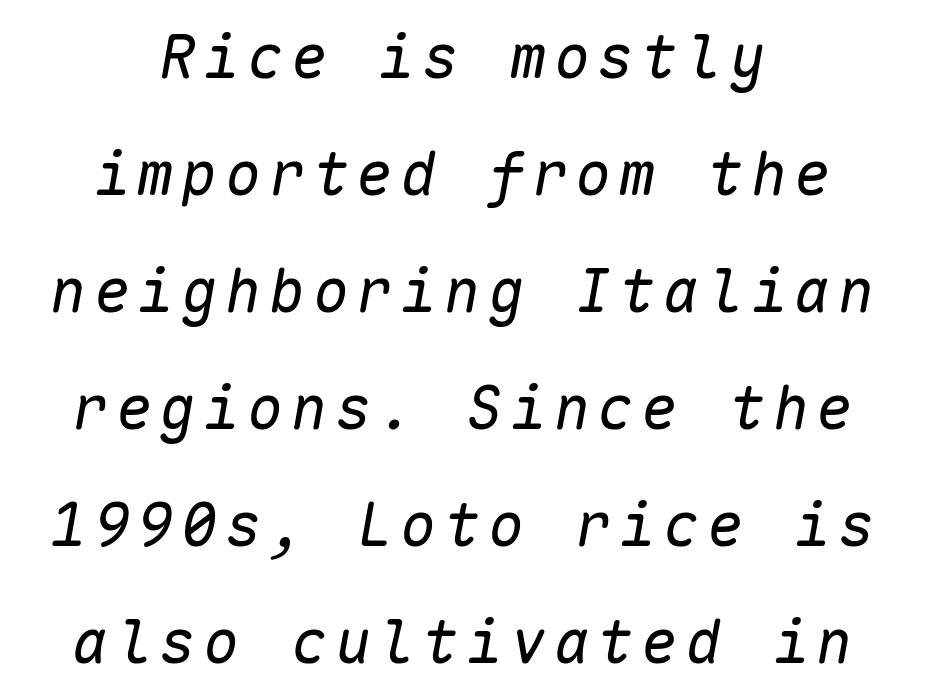
The image shows 60 px regular-weight type, italic (leaning right), monospaced; set centered, loose line spacing (1.95x), not underlined; low stroke contrast and a medium x-height.
